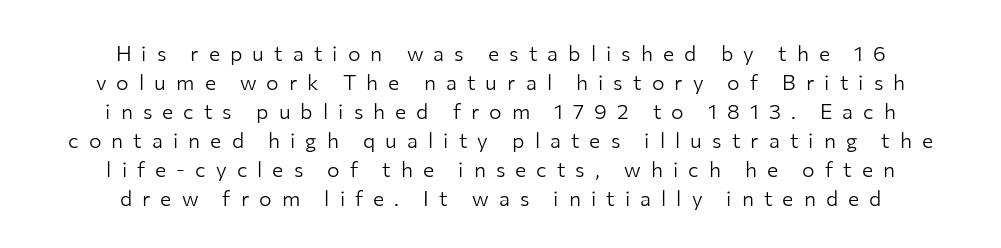
Compared with a typical body face, this is equally light or lighter still. Notice how the passage keeps no hard edge, just a central spine. Is there much room between lines? A standard amount, neither cramped nor airy. Between one letter and the next there's a generous, obvious gap. Letters rest on an invisible, unmarked baseline.
